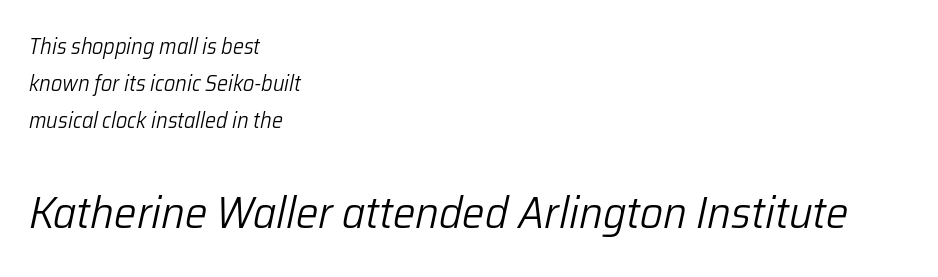
These lines are rendered in a variable-pitch font. Evenly set lines give the paragraph a standard silhouette. The letters in the lower block stand taller than those in the block above. Leftover space on each line is placed entirely after the last word.
